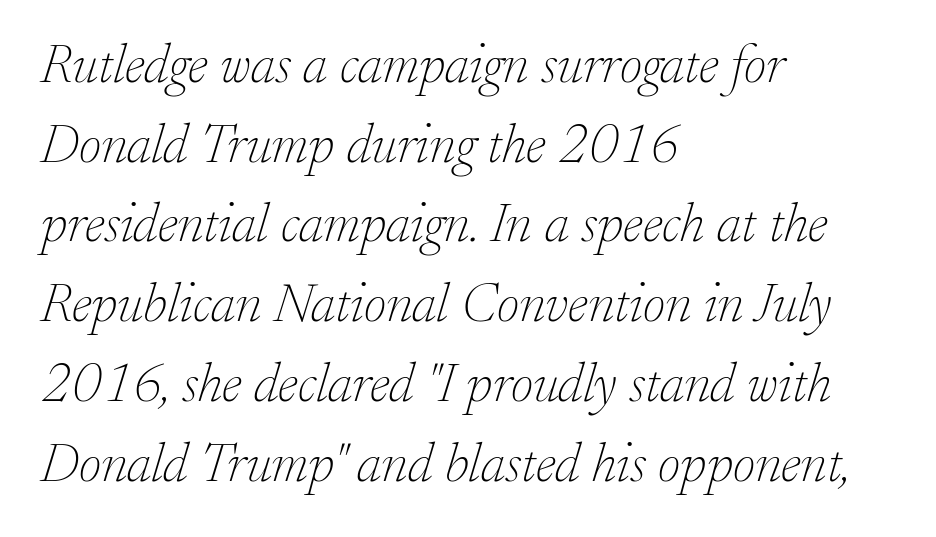
Look at the bottom of the vertical strokes: they flare into serifs here. Do the characters align in a grid? No, the font is proportional. Look at the tracking — it's just the regular setting, nothing added. Nothing heavy about these letters — not bold at all. A typesetter would call this leading conventional body-copy spacing.
